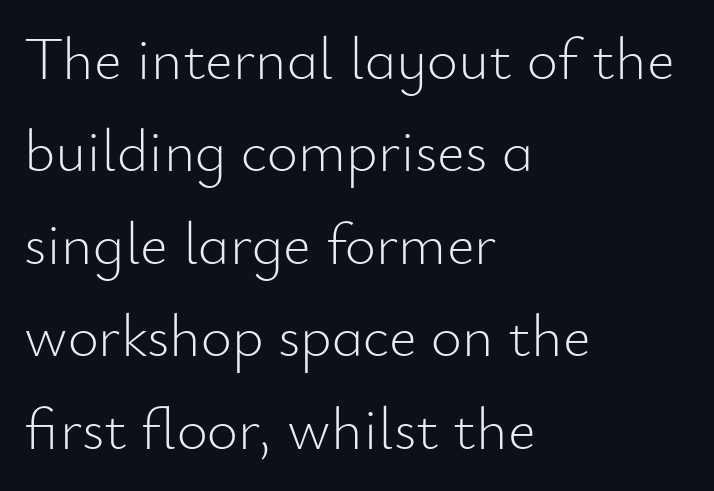
Q: Is the text bold? A: No.
Q: Is the text italic (slanted)? A: No, it is upright.
Q: Is the typeface a serif or a sans-serif typeface? A: Sans-serif.
Q: Is the text underlined? A: No.
Q: How is the paragraph aligned? A: Left-aligned.
Q: Is the spacing between letters normal or unusually wide? A: Normal.
Q: Is the spacing between lines tight, normal or loose? A: Normal.
Q: Width (condensed, normal, or wide)? A: Normal.
Q: Stroke contrast? A: Low.
Q: x-height? A: Small.
Q: Monospaced? A: No.
